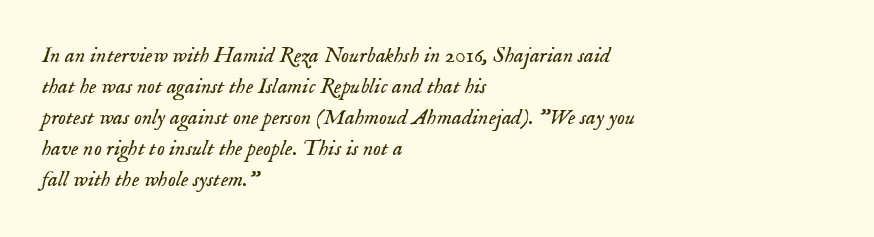
The image shows 22 px text type, italic (leaning right); set left-aligned, normal line spacing (1.41x), normal letter spacing, not underlined.
